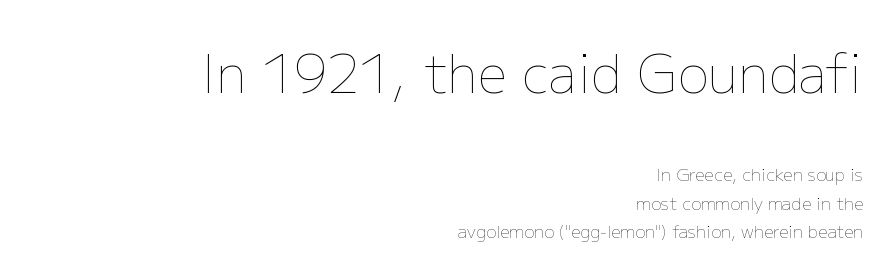
The image shows 52 px thin type, upright; set right-aligned, normal line spacing (1.68x), normal letter spacing, not underlined; the first (top) block is 3.06x larger; low stroke contrast and a medium x-height.
